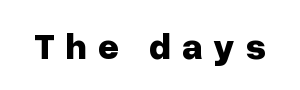
{"serif": "no", "italic": "no", "bold": "yes", "weight": "bold", "width": "normal", "stroke_contrast": "low", "x_height": "medium", "monospaced": "no", "underline": "no", "letter_spacing": "wide", "letter_spacing_em": 0.29, "glyph_px": 37}
